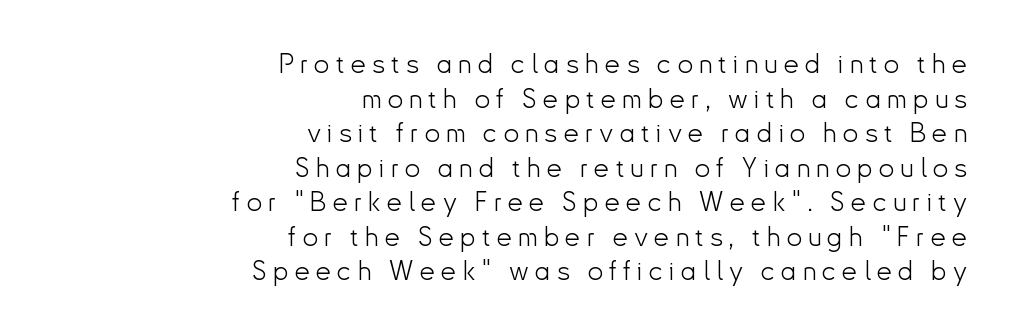
{"italic": "no", "bold": "no", "underline": "no", "align": "right", "line_spacing": "normal", "line_spacing_ratio": 1.28, "letter_spacing": "wide", "letter_spacing_em": 0.23, "glyph_px": 27}
